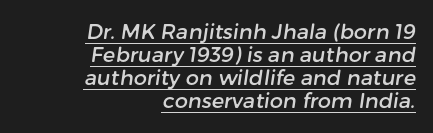
The image shows 21 px text type; set right-aligned, tight line spacing (1.1x), normal letter spacing, underlined.
